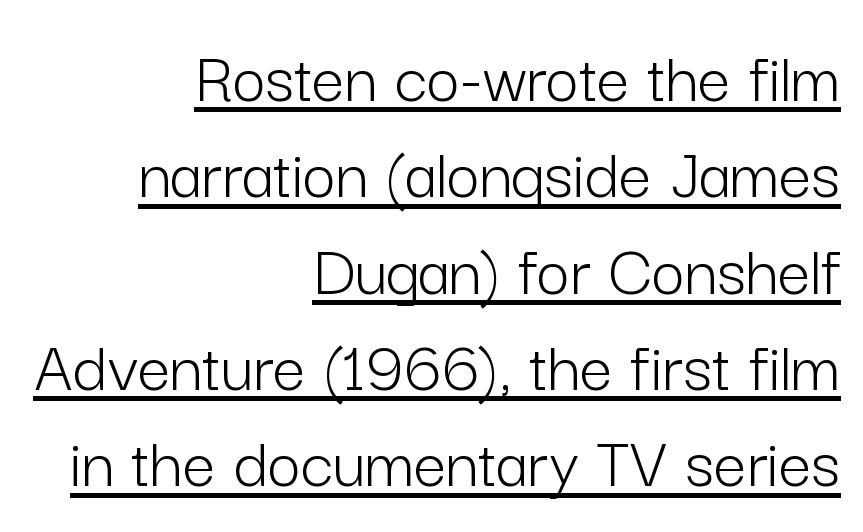
Q: Is the text bold? A: No.
Q: Is the text italic (slanted)? A: No, it is upright.
Q: Is the typeface a serif or a sans-serif typeface? A: Sans-serif.
Q: Is the text underlined? A: Yes.
Q: How is the paragraph aligned? A: Right-aligned.
Q: Is the spacing between letters normal or unusually wide? A: Normal.
Q: Is the spacing between lines tight, normal or loose? A: Normal.
Q: Width (condensed, normal, or wide)? A: Normal.
Q: Stroke contrast? A: Low.
Q: x-height? A: Medium.
Q: Monospaced? A: No.
